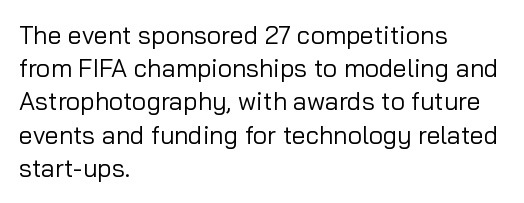
Q: Is the text bold? A: No.
Q: Is the text italic (slanted)? A: No, it is upright.
Q: Is the text underlined? A: No.
Q: How is the paragraph aligned? A: Left-aligned.
Q: Is the spacing between letters normal or unusually wide? A: Normal.
Q: Is the spacing between lines tight, normal or loose? A: Normal.
